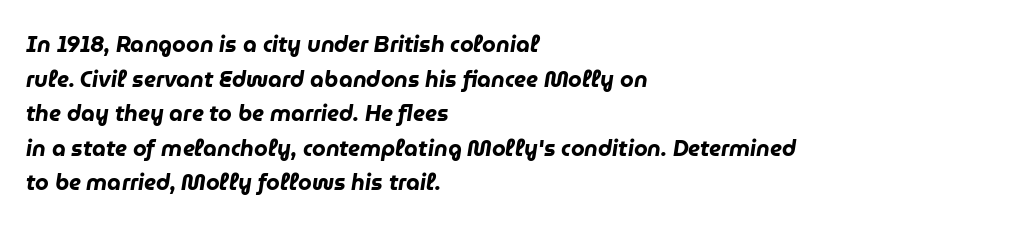
{"italic": "yes", "lean": "right", "slant_degrees": 9, "bold": "yes", "underline": "no", "align": "left", "line_spacing": "normal", "line_spacing_ratio": 1.57, "letter_spacing": "normal", "letter_spacing_em": 0.0, "glyph_px": 22}
